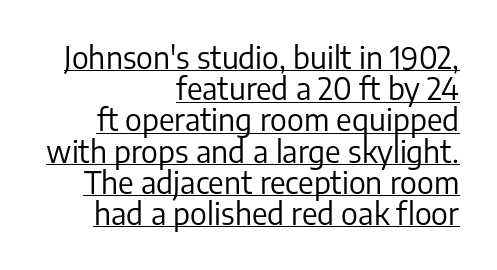
The image shows 30 px regular-weight sans-serif type, upright; set right-aligned, tight line spacing (1.04x), normal letter spacing, underlined; low stroke contrast and a medium x-height.
